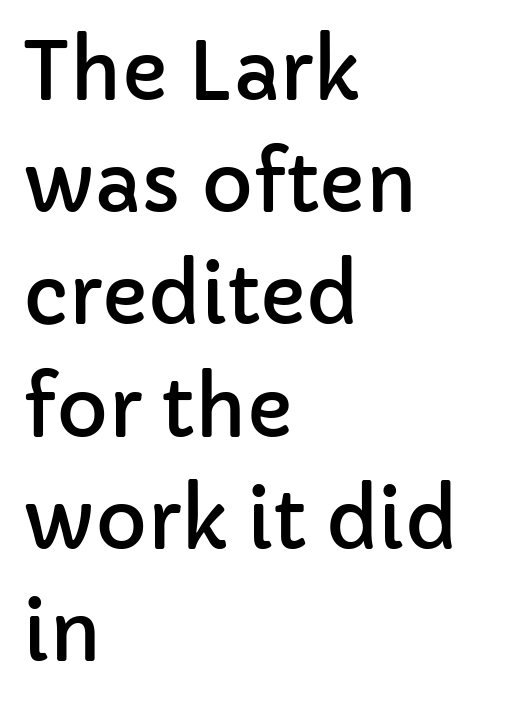
The image shows 79 px sans-serif type, upright; set left-aligned, normal line spacing (1.42x), normal letter spacing, not underlined; low stroke contrast and a medium x-height.
